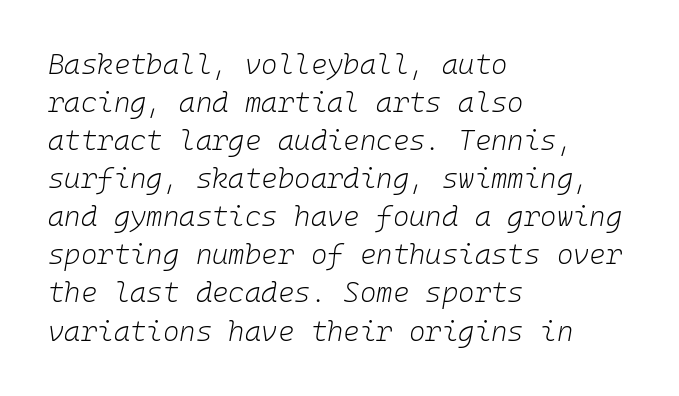
{"italic": "yes", "lean": "right", "slant_degrees": 10, "bold": "no", "weight": "light", "width": "normal", "stroke_contrast": "low", "x_height": "medium", "monospaced": "yes", "underline": "no", "align": "left", "line_spacing": "normal", "line_spacing_ratio": 1.36, "letter_spacing": "normal", "letter_spacing_em": 0.0, "glyph_px": 28}
